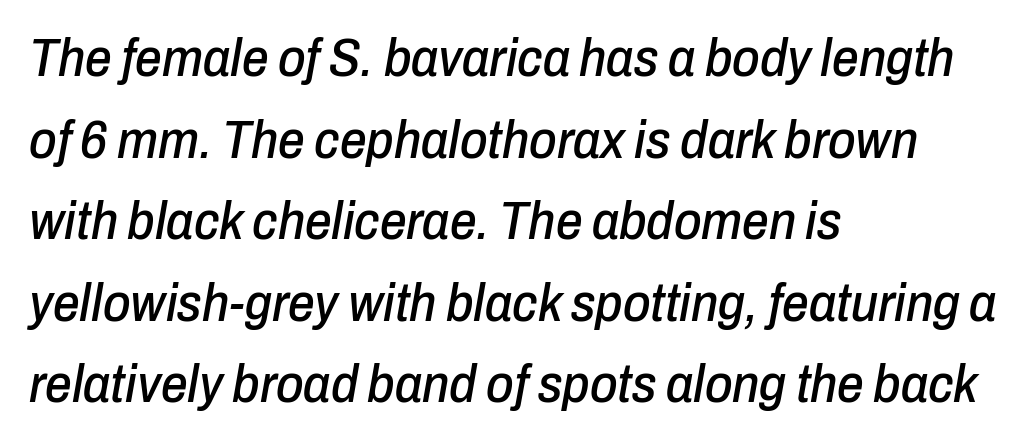
Observe the lean: these are italic letterforms. The rows are spaced the way most documents space them. Typeset ragged right — the left edge is the straight one. The gaps between neighbouring characters are ordinary and unremarkable. Proportional: the letters do not fall into vertical columns.
